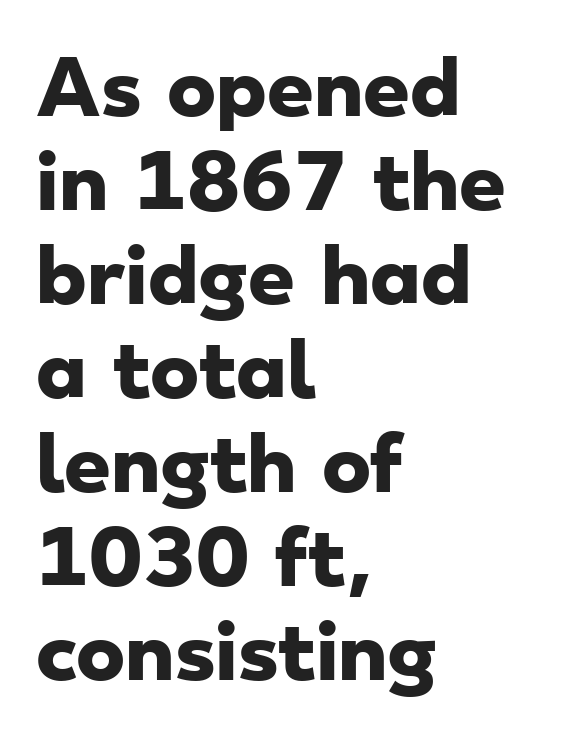
Character widths vary here, with narrow letters taking less room than wide ones. Check the space under the baseline: it is left empty. These lines carry a lot of weight — the face is fully bold. Compared with typical body copy, the letter spacing here is the same. Summary of vertical rhythm: regular, with standard interline spacing.
